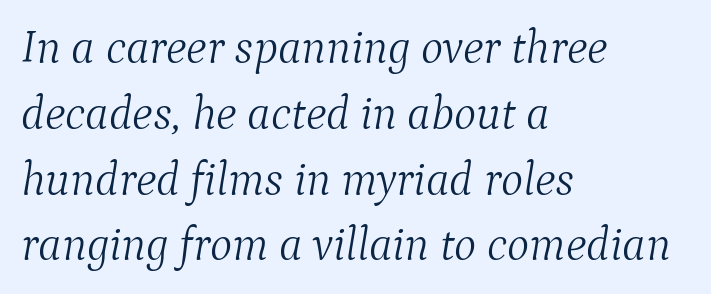
The area under the type is left untouched. The compositor pushed each line to the left boundary. Regarding serifs, this sample has them. Emphasis-style slanted type is in use. Horizontal bands of white between lines are of average thickness. The letterforms sit shoulder to shoulder at normal distance.
